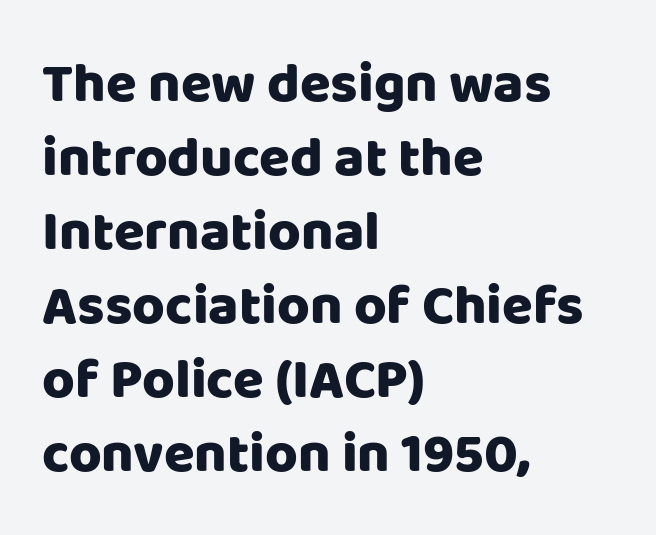
The image shows 56 px heavy sans-serif type, upright; set left-aligned, normal line spacing (1.32x), normal letter spacing, not underlined; low stroke contrast and a large x-height.
